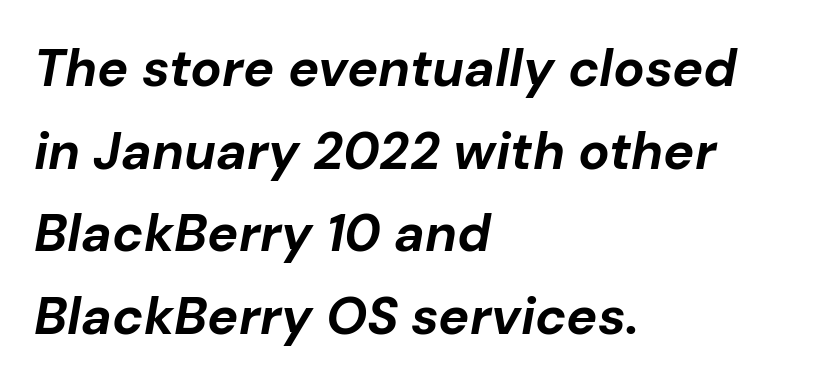
The image shows 52 px bold type, italic (leaning right); set left-aligned, normal line spacing (1.59x), normal letter spacing, not underlined; low stroke contrast and a medium x-height.
